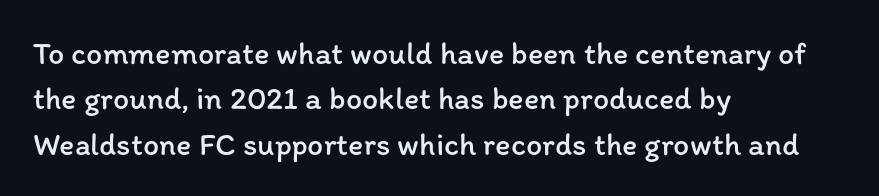
The image shows 32 px regular-weight type, upright; set left-aligned, normal line spacing (1.42x), normal letter spacing, not underlined; low stroke contrast and a medium x-height.
